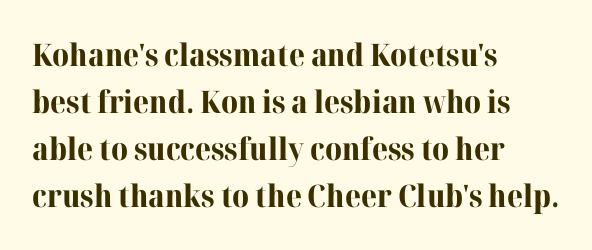
A classic flush-left, rag-right setting is used for this passage. Bold? Absolutely — the strokes are thick and heavy. Inter-character spacing is left at the font's built-in metrics. Do the characters align in a grid? No, the font is proportional.
